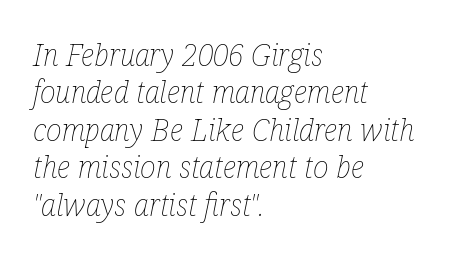
{"italic": "yes", "lean": "right", "slant_degrees": 12, "bold": "no", "weight": "thin", "width": "condensed", "stroke_contrast": "low", "x_height": "medium", "monospaced": "no", "underline": "no", "align": "left", "line_spacing": "normal", "line_spacing_ratio": 1.25, "letter_spacing": "normal", "letter_spacing_em": 0.0, "glyph_px": 30}
